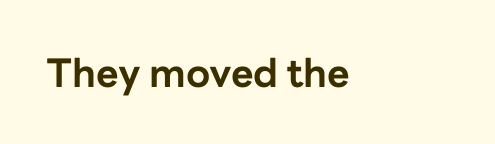
The face used here is rendered with its standard letterfit. Only glyphs here, with clear space below each row. Is this a fixed-width face? No — the glyphs have proportional, varying widths. Ordinary non-slanted type is in use. Thick stems and heavy bowls — unmistakably bold. The type family on display is of the sans-serif kind.
